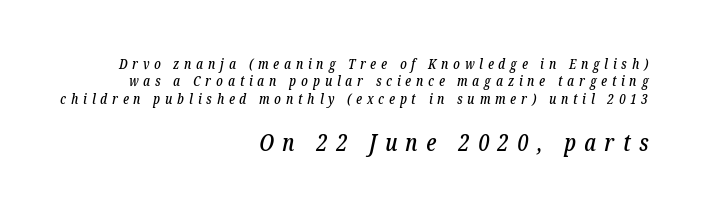
Q: Is the text italic (slanted)? A: Yes, it leans right by about 12 degrees.
Q: Is the text underlined? A: No.
Q: How is the paragraph aligned? A: Right-aligned.
Q: Is the spacing between letters normal or unusually wide? A: Unusually wide.
Q: Which block of text is set in a larger size, the first (top) or the second (bottom)? A: The second (bottom) one.
